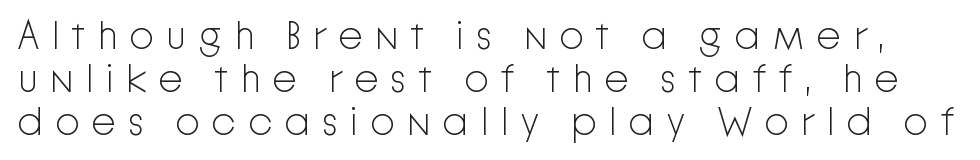
The letters look calm and open, with moderate or lighter stems. Observe the wide spacing: letters keep a clear distance from each other. I'd call this a sans setting — the letters go barefoot. Each letter keeps its own natural width here, so spacing adapts to shape.
